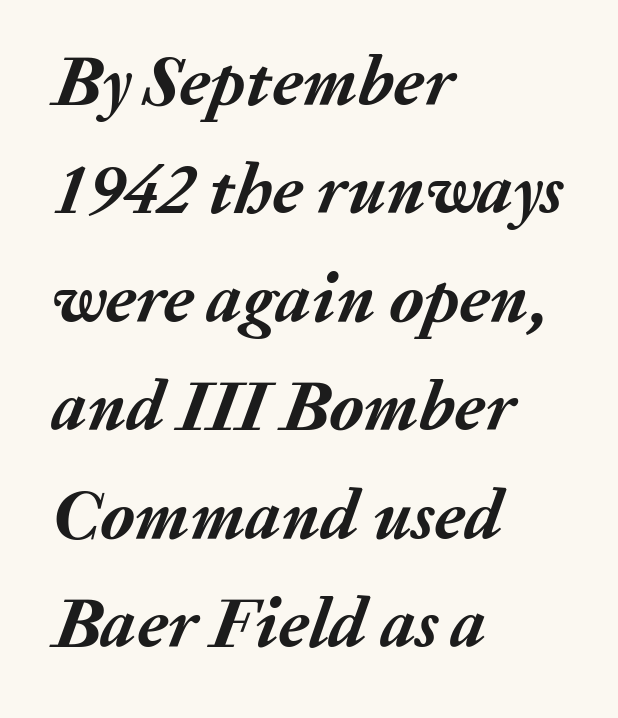
Posture: slanted. The baseline area is clear. Each glyph is drawn with heavy, bold strokes. Varying glyph widths throughout — classic text-font behaviour. The passage is arranged the way most books set body copy — flush left.
